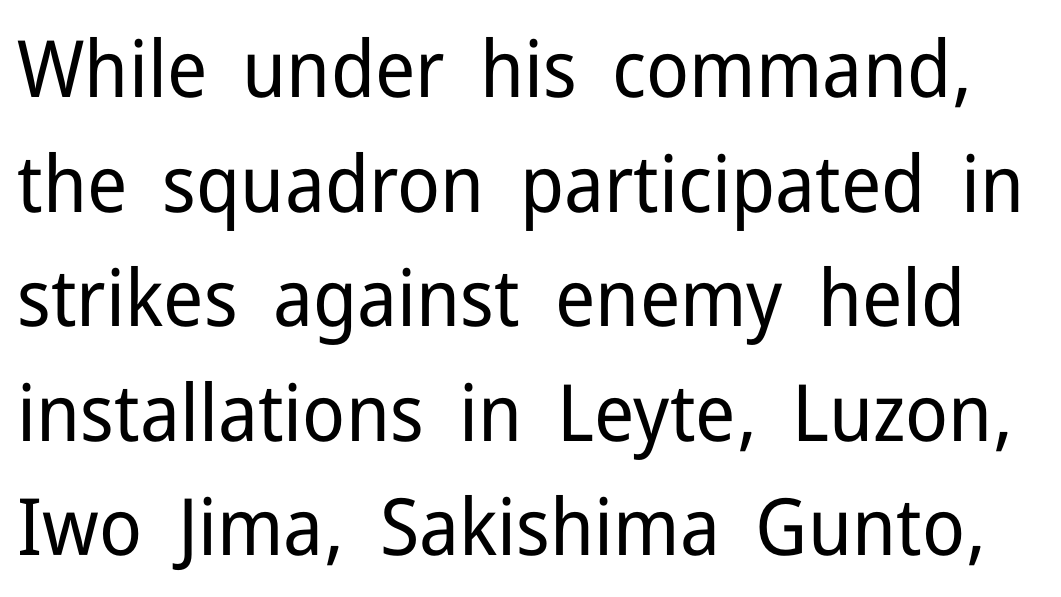
Think of a printed novel: that variable character pitch is what you see here. Check the space under the baseline: it is left empty. Stroke mass is kept to a normal reading level or below. The lines sit at an ordinary, default distance from one another. In terms of letterform style, serifs are entirely absent.
